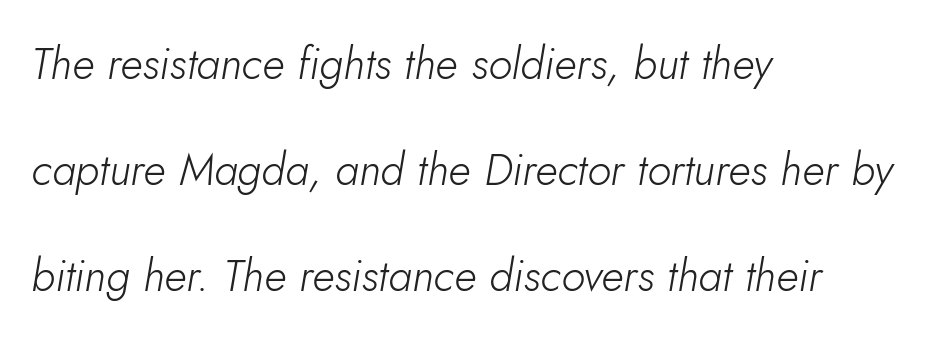
Q: Is the text bold? A: No.
Q: Is the text italic (slanted)? A: Yes, it leans right by about 5 degrees.
Q: Is the text underlined? A: No.
Q: How is the paragraph aligned? A: Left-aligned.
Q: Is the spacing between letters normal or unusually wide? A: Normal.
Q: Is the spacing between lines tight, normal or loose? A: Loose.
Q: Width (condensed, normal, or wide)? A: Normal.
Q: Stroke contrast? A: Low.
Q: x-height? A: Small.
Q: Monospaced? A: No.
